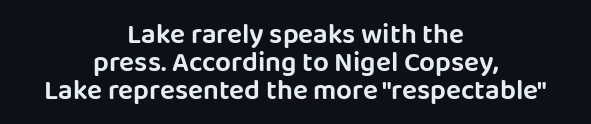
The image shows 28 px sans-serif type, upright; set centered, tight line spacing (1.0x), normal letter spacing, not underlined; low stroke contrast and a large x-height.
